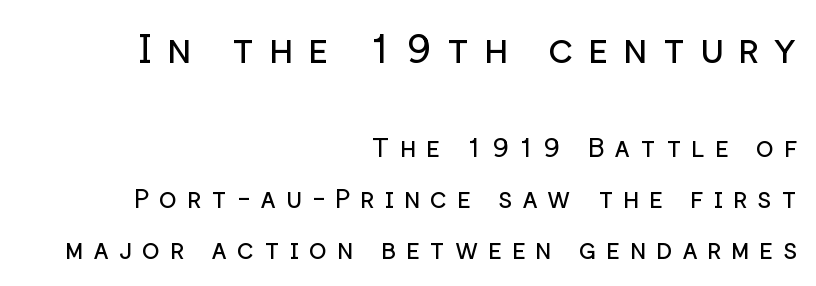
Q: Is the text bold? A: No.
Q: Is the text italic (slanted)? A: No, it is upright.
Q: Is the typeface a serif or a sans-serif typeface? A: Sans-serif.
Q: Is the text underlined? A: No.
Q: How is the paragraph aligned? A: Right-aligned.
Q: Is the spacing between letters normal or unusually wide? A: Unusually wide.
Q: Which block of text is set in a larger size, the first (top) or the second (bottom)? A: The first (top) one.
Q: Width (condensed, normal, or wide)? A: Normal.
Q: Stroke contrast? A: Low.
Q: x-height? A: Medium.
Q: Monospaced? A: No.
